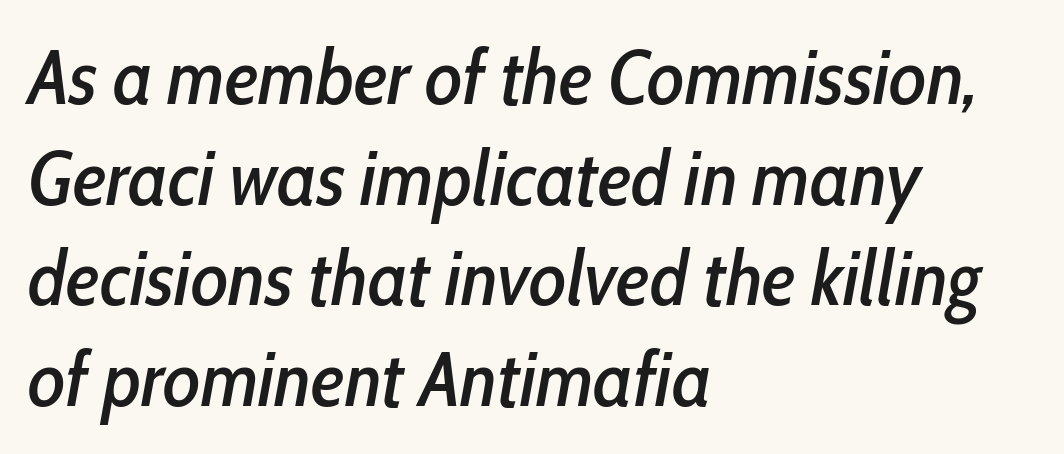
Which margin do the lines hug? The left one — the right edge is uneven. Think of a printed novel: that variable character pitch is what you see here. Slant detected: the letters are inclined. The lines sit at an ordinary, default distance from one another.
